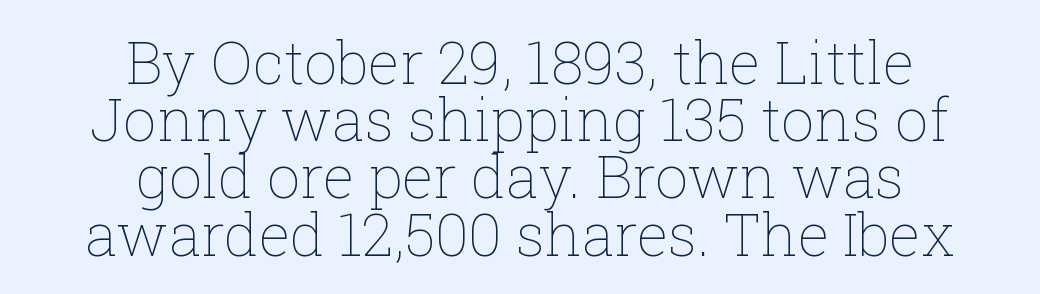
Looks like regular typesetting: each glyph gets only the width it needs. Compared with a typical body face, this is equally light or lighter still. The lettering holds an erect, upright posture throughout. Bare-footed words on every line. Compared with typical paragraphs, the rows here are closer together.
